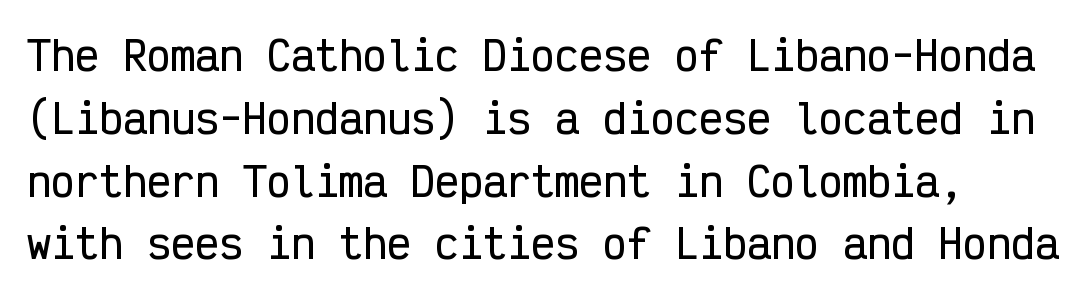
The image shows 40 px condensed sans-serif type, upright, monospaced; set normal line spacing (1.57x), normal letter spacing, not underlined; low stroke contrast and a medium x-height.
